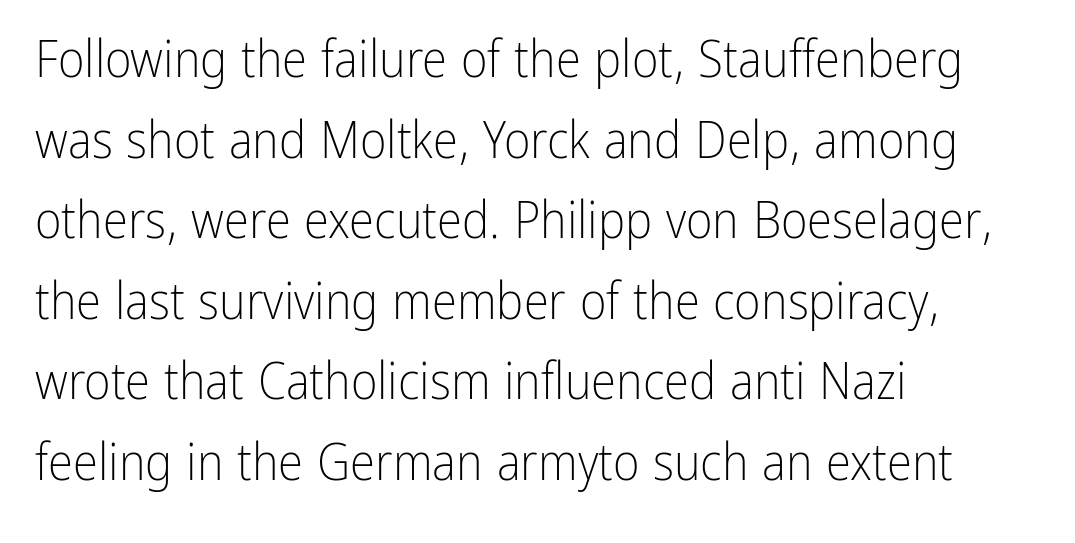
The image shows 51 px light, condensed sans-serif type, upright; set left-aligned, normal line spacing (1.58x), normal letter spacing, not underlined; low stroke contrast and a medium x-height.
